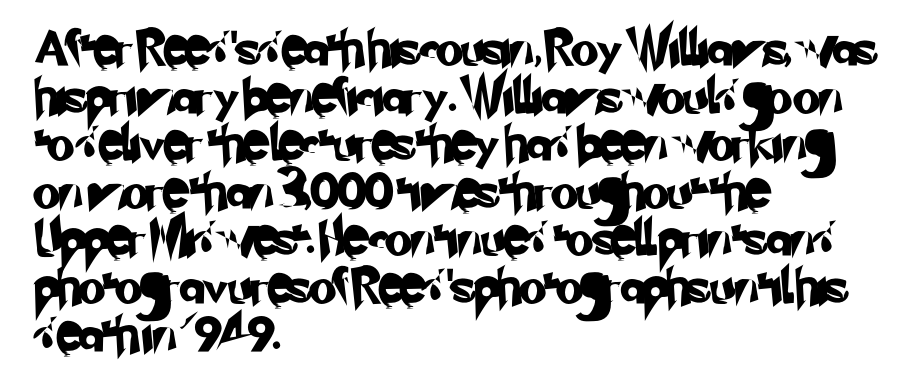
These lines are composed in type without serifs. Anything drawn beneath the words? Only blank space. Character widths vary here, with narrow letters taking less room than wide ones. Compared with a centered layout, this one pins lines to the left instead. Students, note that the glyphs here touch the page at normal intervals.
